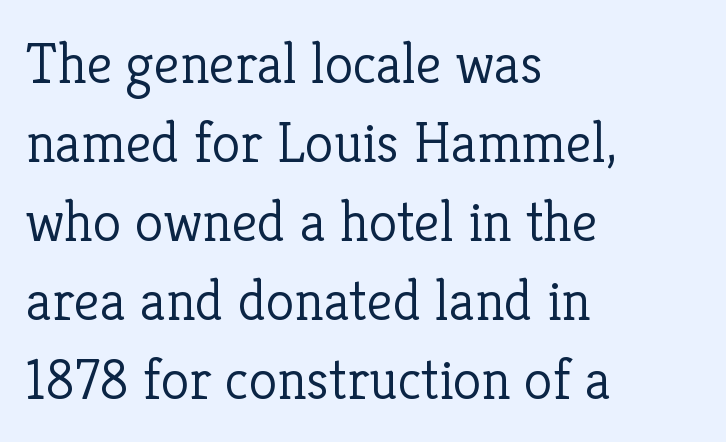
The image shows 58 px light serif type, upright; set left-aligned, normal line spacing (1.36x), normal letter spacing, not underlined; low stroke contrast and a medium x-height.
